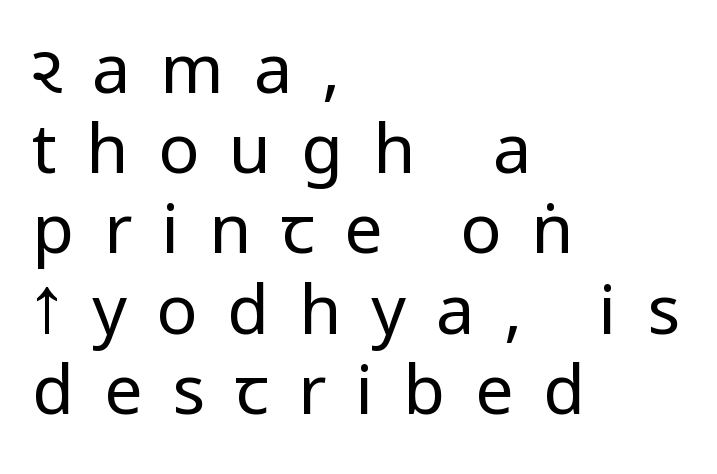
Q: Is the text bold? A: No.
Q: Is the text italic (slanted)? A: No, it is upright.
Q: Is the typeface a serif or a sans-serif typeface? A: Sans-serif.
Q: Is the text underlined? A: No.
Q: How is the paragraph aligned? A: Left-aligned.
Q: Is the spacing between letters normal or unusually wide? A: Unusually wide.
Q: Width (condensed, normal, or wide)? A: Condensed.
Q: Stroke contrast? A: Low.
